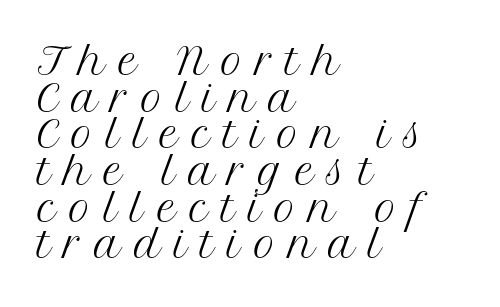
The horizontal fit of the characters is loose and conspicuously gappy. Plain, unruled lines of type. Students, observe: this is what under-led, compact text looks like. Stroke terminals: seriffed.
